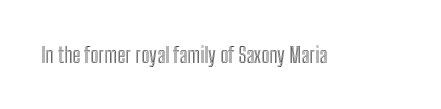
Q: Is the text italic (slanted)? A: No, it is upright.
Q: Is the text underlined? A: No.
Q: Is the spacing between letters normal or unusually wide? A: Normal.
